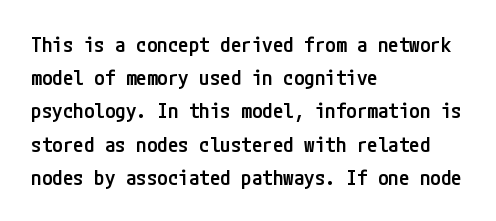
{"italic": "no", "bold": "semi", "underline": "no", "align": "left", "line_spacing": "normal", "line_spacing_ratio": 1.58, "letter_spacing": "normal", "letter_spacing_em": 0.0, "glyph_px": 21}
